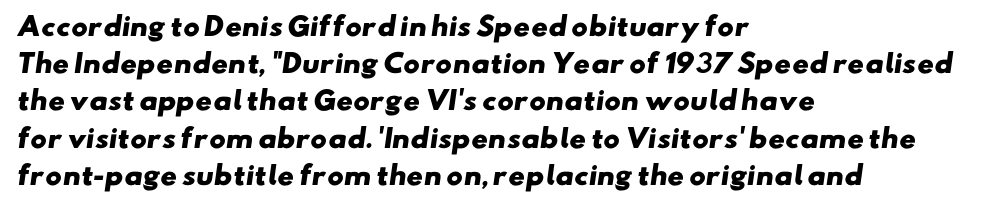
The image shows 25 px bold type; set left-aligned, normal line spacing (1.49x), normal letter spacing, not underlined.
